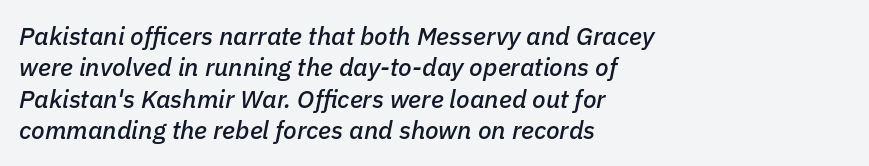
How are the letters spaced? Ordinarily, with no added tracking. Each new line begins a customary step beneath the previous one. The strip under each line holds only bare page. Typeset ragged right — the left edge is the straight one.
